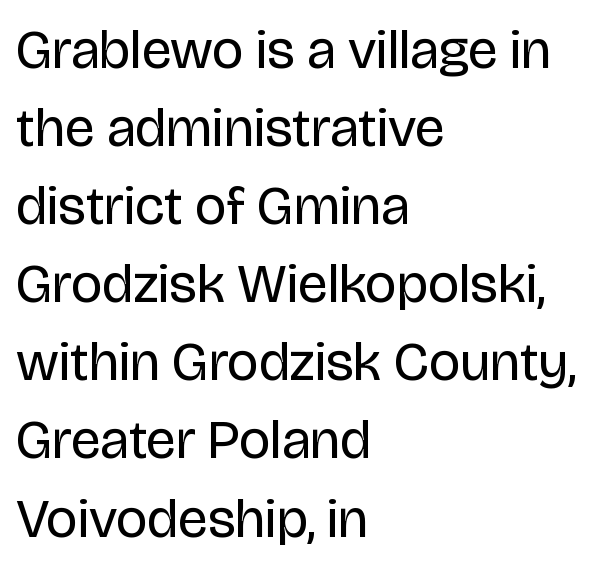
{"serif": "no", "italic": "no", "bold": "no", "weight": "regular", "width": "normal", "stroke_contrast": "low", "x_height": "large", "monospaced": "no", "underline": "no", "align": "left", "line_spacing": "normal", "line_spacing_ratio": 1.42, "letter_spacing": "normal", "letter_spacing_em": 0.0, "glyph_px": 55}
